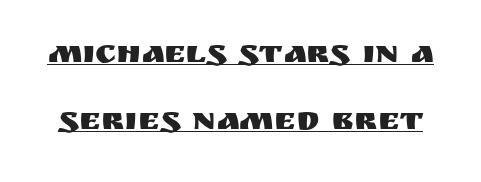
{"serif": "no", "italic": "no", "width": "normal", "stroke_contrast": "medium", "x_height": "large", "monospaced": "no", "underline": "yes", "line_spacing": "loose", "line_spacing_ratio": 2.03, "letter_spacing": "normal", "letter_spacing_em": 0.0, "glyph_px": 33}
